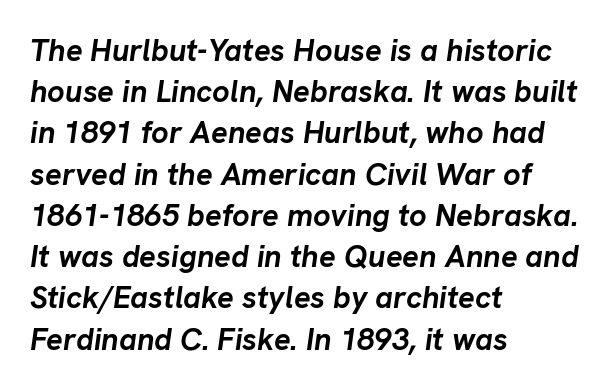
The line texture is even and compact thanks to regular tracking. Each row of text sits above clean, open space. Typesetter's note: full bold, strokes at maximum text heaviness. Typeset ragged right — the left edge is the straight one. A typesetter would call this leading conventional body-copy spacing.
